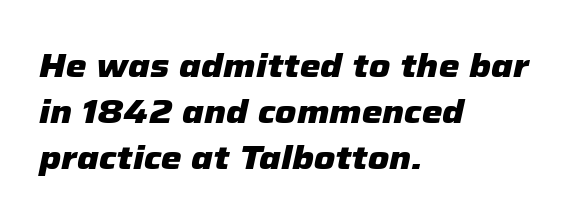
{"italic": "yes", "lean": "right", "slant_degrees": 12, "bold": "yes", "weight": "heavy", "width": "normal", "stroke_contrast": "low", "x_height": "medium", "monospaced": "no", "underline": "no", "align": "left", "line_spacing": "normal", "line_spacing_ratio": 1.4, "letter_spacing": "normal", "letter_spacing_em": 0.0, "glyph_px": 33}
